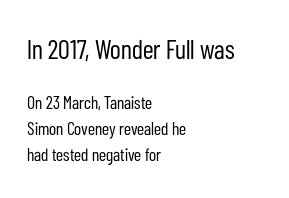
The image shows 27 px text type, upright; set left-aligned, normal line spacing (1.44x), normal letter spacing, not underlined; the first (top) block is 1.5x larger.
